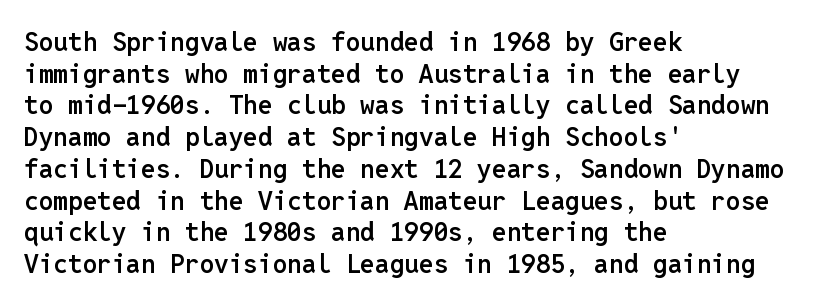
{"italic": "no", "bold": "semi", "underline": "no", "align": "left", "line_spacing_ratio": 1.22, "letter_spacing": "normal", "letter_spacing_em": 0.0, "glyph_px": 26}
